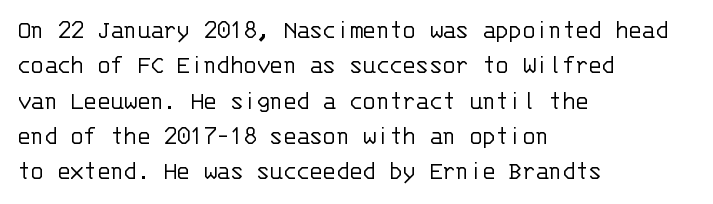
{"italic": "no", "bold": "no", "underline": "no", "align": "left", "line_spacing": "normal", "line_spacing_ratio": 1.31, "letter_spacing": "normal", "letter_spacing_em": 0.0, "glyph_px": 27}
